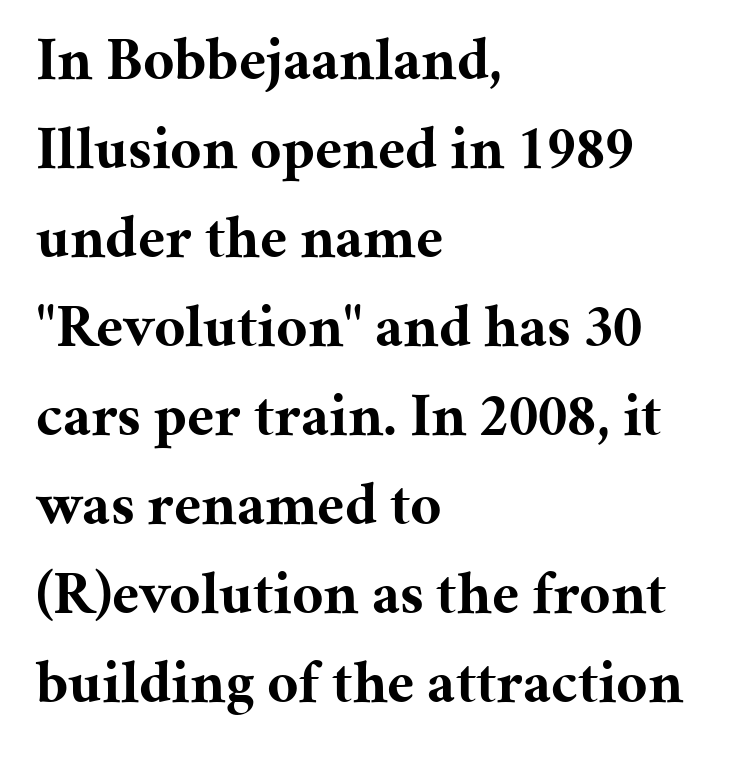
The image shows 61 px bold serif type, upright; set left-aligned, normal line spacing (1.46x), normal letter spacing, not underlined; medium stroke contrast and a medium x-height.
